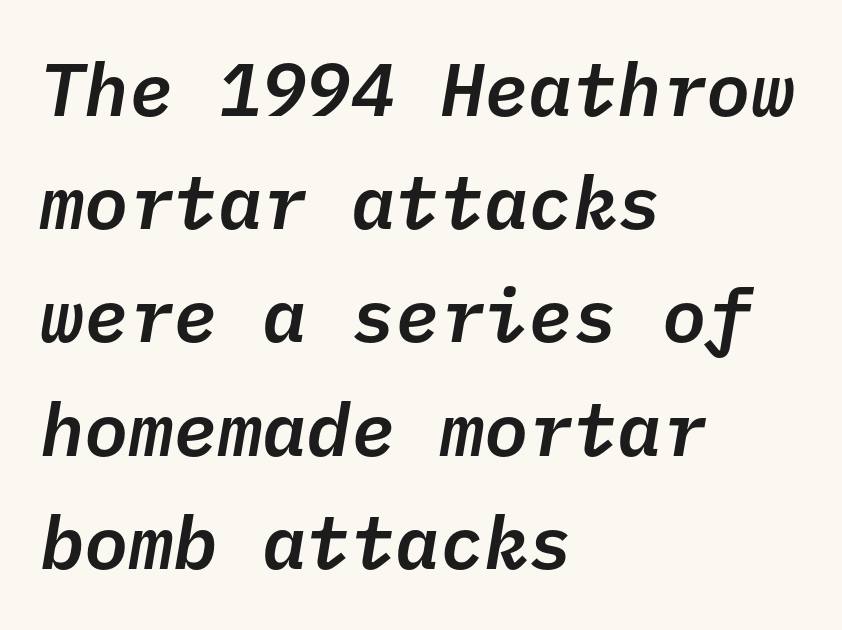
Q: Is the text italic (slanted)? A: Yes, it leans right by about 10 degrees.
Q: Is the text underlined? A: No.
Q: How is the paragraph aligned? A: Left-aligned.
Q: Is the spacing between letters normal or unusually wide? A: Normal.
Q: Is the spacing between lines tight, normal or loose? A: Normal.
Q: Width (condensed, normal, or wide)? A: Normal.
Q: Stroke contrast? A: Low.
Q: x-height? A: Medium.
Q: Monospaced? A: Yes.
